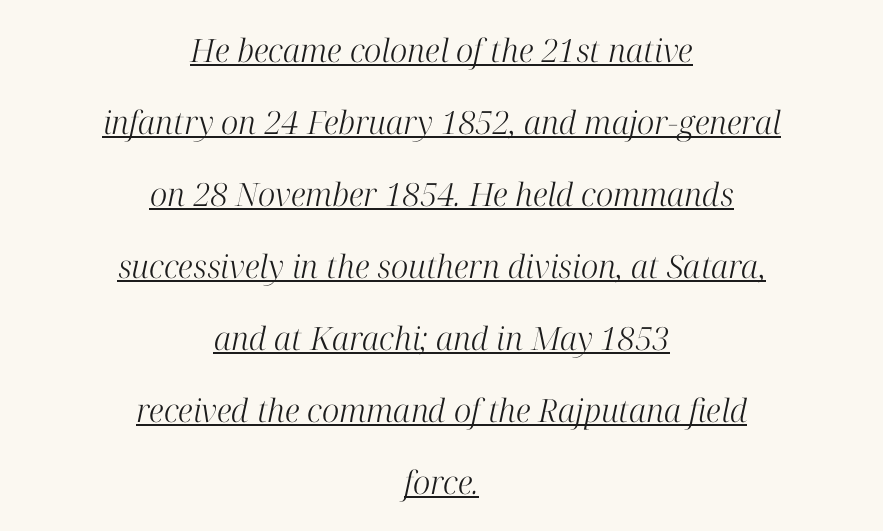
In CSS terms this would be text-align: center. Is this a sans? No — the strokes have serifs. What decoration does the sample have? An underline. Nothing unusual about the tracking: characters are spaced as the font intends.
